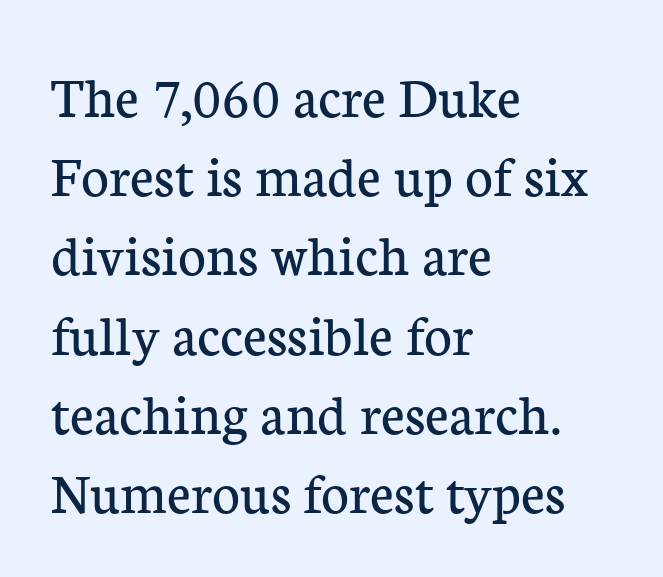
{"serif": "yes", "italic": "no", "bold": "no", "weight": "regular", "width": "normal", "stroke_contrast": "low", "x_height": "medium", "monospaced": "no", "underline": "no", "align": "left", "line_spacing": "normal", "line_spacing_ratio": 1.32, "letter_spacing": "normal", "letter_spacing_em": 0.0, "glyph_px": 60}
